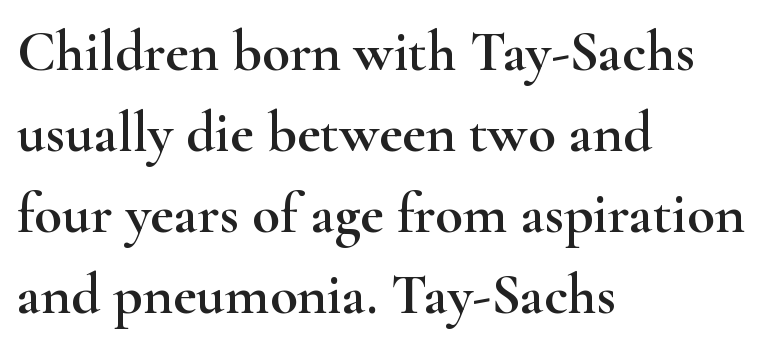
The image shows 57 px wide serif type, upright; set left-aligned, normal line spacing (1.42x), normal letter spacing, not underlined; high stroke contrast and a small x-height.
